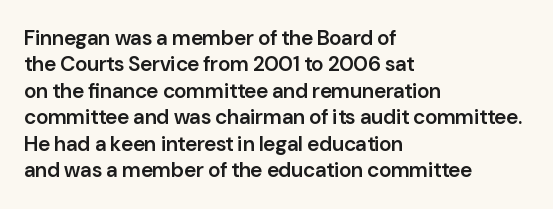
The image shows 21 px text type, upright; set left-aligned, normal line spacing (1.26x), normal letter spacing, not underlined.
